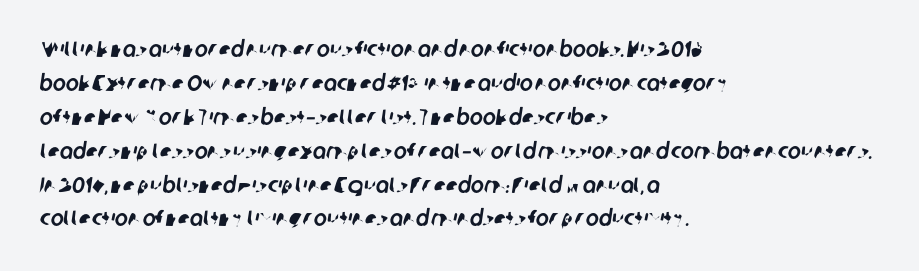
Q: Is the text underlined? A: No.
Q: How is the paragraph aligned? A: Left-aligned.
Q: Is the spacing between letters normal or unusually wide? A: Normal.
Q: Is the spacing between lines tight, normal or loose? A: Normal.
